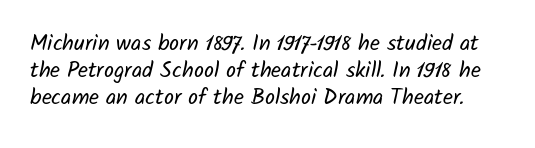
{"bold": "no", "underline": "no", "line_spacing_ratio": 1.23, "letter_spacing": "normal", "letter_spacing_em": 0.0, "glyph_px": 22}
